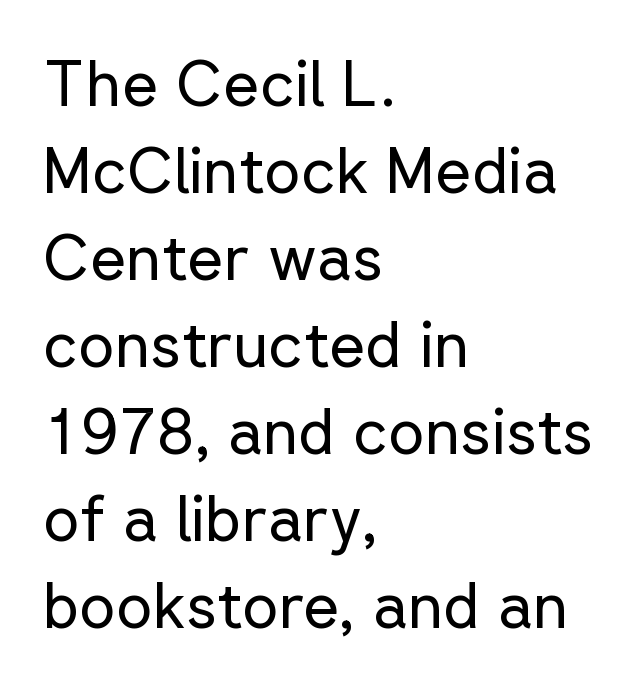
{"serif": "no", "italic": "no", "bold": "no", "weight": "regular", "width": "normal", "stroke_contrast": "low", "x_height": "medium", "monospaced": "no", "underline": "no", "align": "left", "line_spacing": "normal", "line_spacing_ratio": 1.38, "letter_spacing": "normal", "letter_spacing_em": 0.0, "glyph_px": 63}
